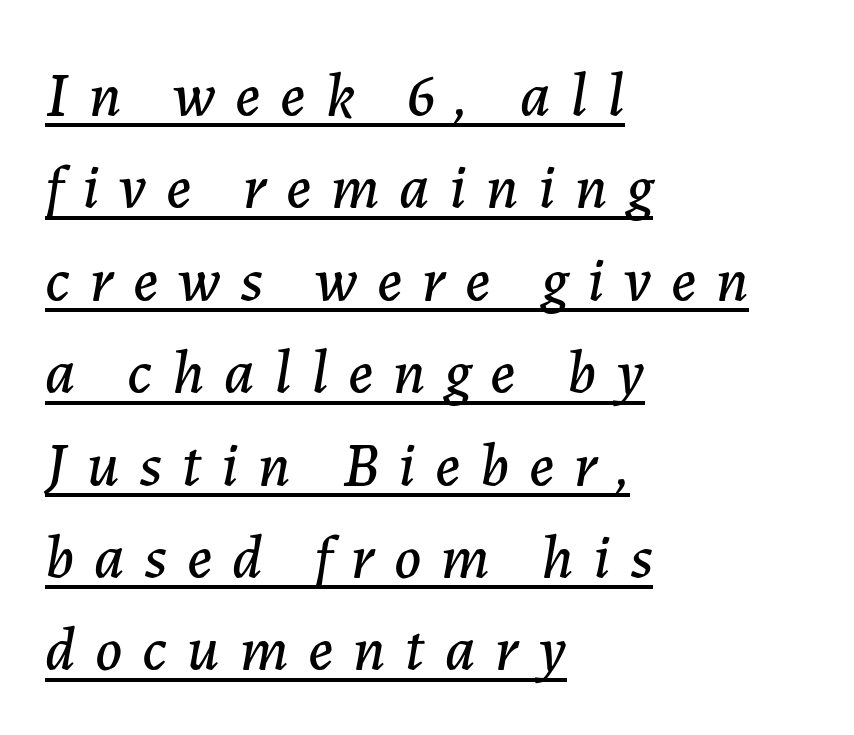
{"italic": "yes", "lean": "right", "slant_degrees": 7, "width": "normal", "stroke_contrast": "low", "x_height": "medium", "monospaced": "no", "underline": "yes", "align": "left", "line_spacing": "normal", "line_spacing_ratio": 1.49, "letter_spacing": "wide", "letter_spacing_em": 0.32, "glyph_px": 62}
